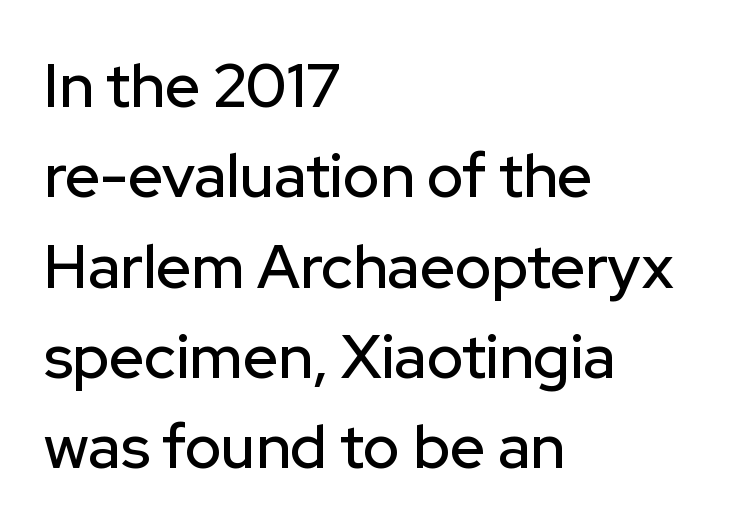
The image shows 61 px sans-serif type, upright; set left-aligned, normal line spacing (1.48x), normal letter spacing, not underlined; low stroke contrast and a medium x-height.
